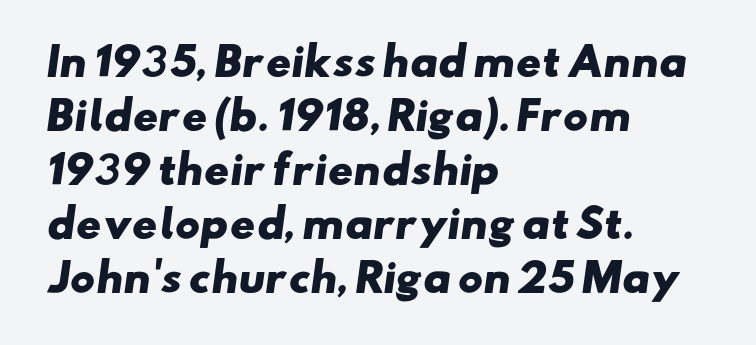
Beneath every word, the page is bare. Characters follow at the spacing the type designer built in. Each glyph is drawn with heavy, bold strokes. The leading is moderate, giving the passage an even texture. Do the characters align in a grid? No, the font is proportional. The typeface chosen for these lines omits serifs.
